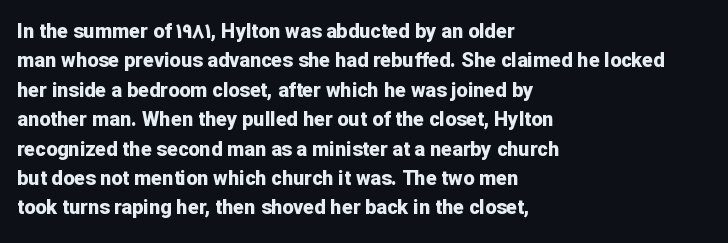
Q: Is the text bold? A: Yes.
Q: Is the text italic (slanted)? A: No, it is upright.
Q: Is the text underlined? A: No.
Q: How is the paragraph aligned? A: Left-aligned.
Q: Is the spacing between letters normal or unusually wide? A: Normal.
Q: Is the spacing between lines tight, normal or loose? A: Normal.
